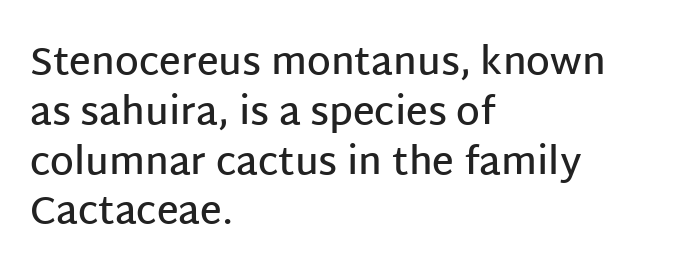
Look at the tracking — it's just the regular setting, nothing added. The compositor pushed each line to the left boundary. Is there any slant? The stems are plumb. Line spacing here is normal. Is this a sans? Yes — the strokes have no serifs.
